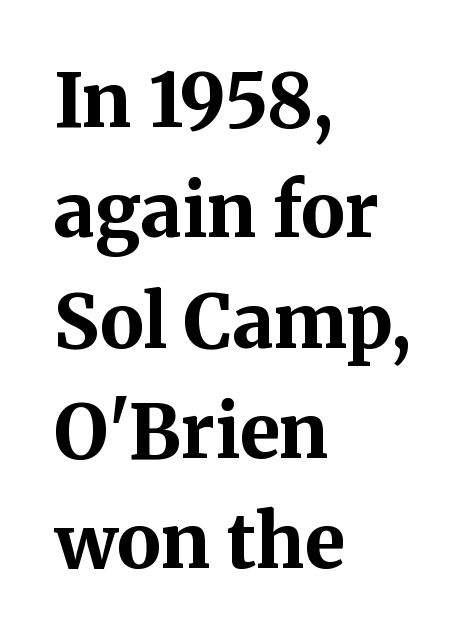
{"serif": "yes", "italic": "no", "bold": "yes", "weight": "bold", "width": "normal", "stroke_contrast": "medium", "x_height": "medium", "monospaced": "no", "underline": "no", "align": "left", "line_spacing": "normal", "line_spacing_ratio": 1.49, "letter_spacing": "normal", "letter_spacing_em": 0.0, "glyph_px": 74}
